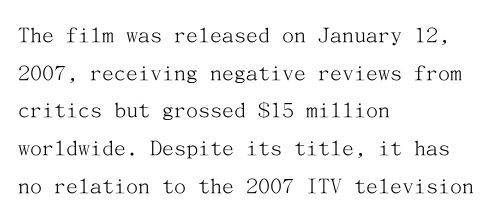
Q: Is the text bold? A: No.
Q: Is the text italic (slanted)? A: No, it is upright.
Q: Is the text underlined? A: No.
Q: How is the paragraph aligned? A: Left-aligned.
Q: Is the spacing between letters normal or unusually wide? A: Normal.
Q: Is the spacing between lines tight, normal or loose? A: Normal.
